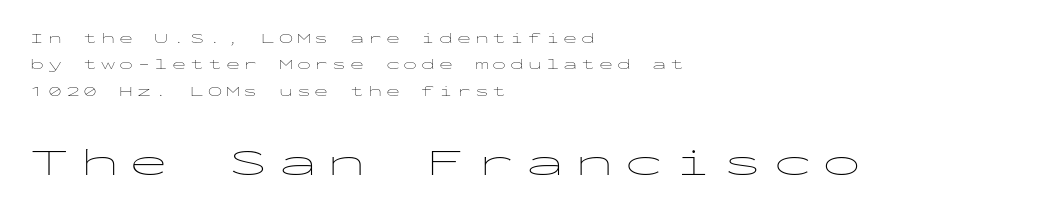
The image shows 39 px thin, wide sans-serif type, upright, monospaced; set left-aligned, line spacing 1.89x, unusually wide letter spacing (+0.27 em), not underlined; the second (bottom) block is 2.79x larger; low stroke contrast and a medium x-height.
